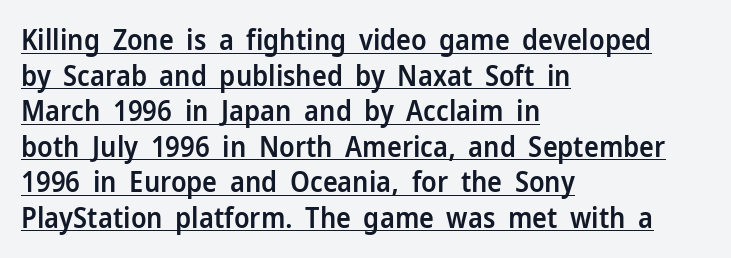
The image shows 28 px semibold sans-serif type, upright; set left-aligned, normal line spacing (1.27x), normal letter spacing, underlined; low stroke contrast and a medium x-height.
